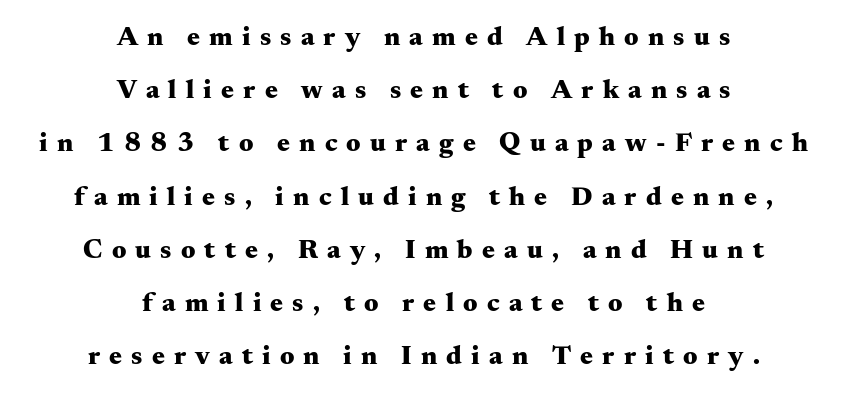
The image shows 27 px bold type, upright; set centered, loose line spacing (1.97x), unusually wide letter spacing (+0.34 em), not underlined.
